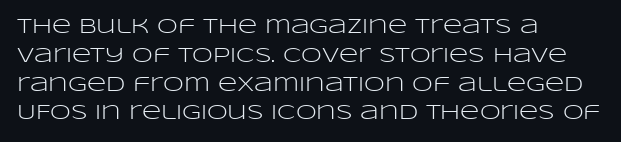
The image shows 21 px text type, upright; set left-aligned, normal line spacing (1.37x), normal letter spacing, not underlined.
